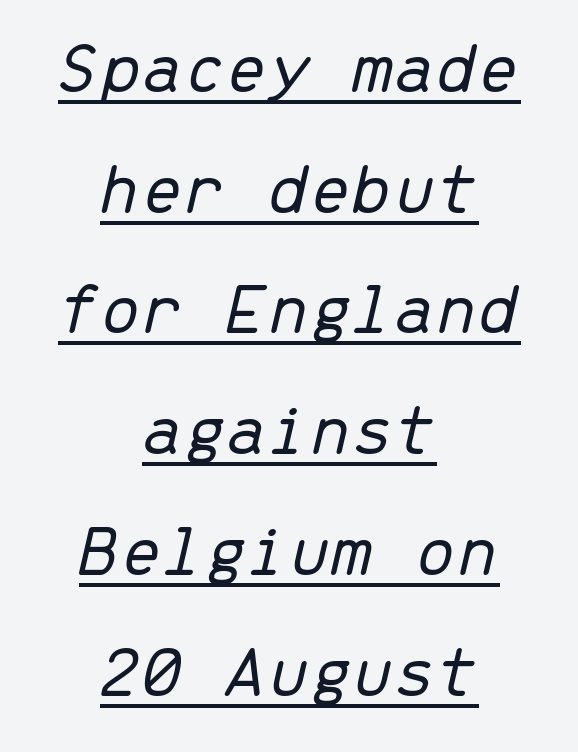
{"italic": "yes", "lean": "right", "slant_degrees": 13, "bold": "no", "weight": "light", "width": "normal", "stroke_contrast": "low", "x_height": "medium", "monospaced": "yes", "underline": "yes", "align": "center", "line_spacing": "normal", "line_spacing_ratio": 1.61, "letter_spacing": "normal", "letter_spacing_em": 0.0, "glyph_px": 75}
